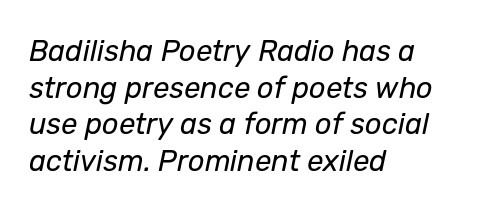
Q: Is the text bold? A: No.
Q: Is the text italic (slanted)? A: Yes, it leans right by about 12 degrees.
Q: Is the text underlined? A: No.
Q: How is the paragraph aligned? A: Left-aligned.
Q: Is the spacing between letters normal or unusually wide? A: Normal.
Q: Is the spacing between lines tight, normal or loose? A: Normal.
Q: Width (condensed, normal, or wide)? A: Normal.
Q: Stroke contrast? A: Low.
Q: x-height? A: Medium.
Q: Monospaced? A: No.
